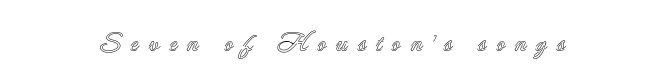
{"underline": "no", "letter_spacing": "wide", "letter_spacing_em": 0.38, "glyph_px": 25}
